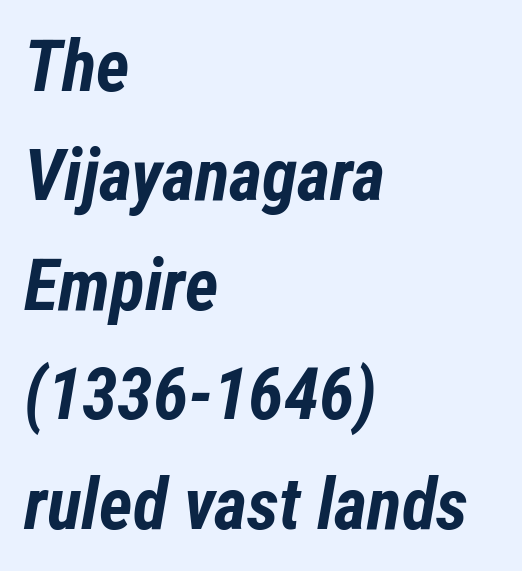
One glance says typical: line gaps are just what's usual. The face used here has the dense, thick strokes of a bold. This rendering features lettering with no underline. What stands out about the letter spacing? Nothing — it is the standard amount.
